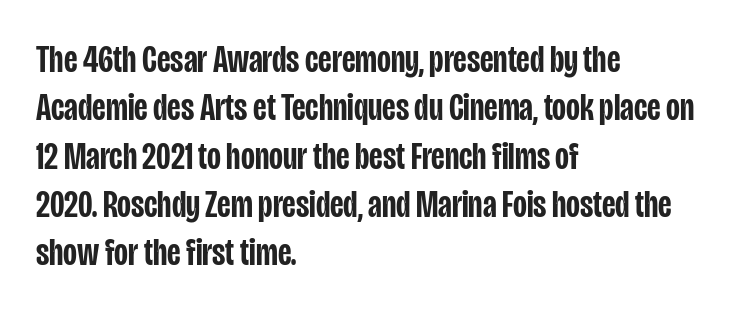
{"serif": "no", "italic": "no", "bold": "semi", "weight": "semibold", "width": "condensed", "stroke_contrast": "low", "x_height": "large", "monospaced": "no", "underline": "no", "align": "left", "line_spacing": "normal", "line_spacing_ratio": 1.27, "letter_spacing": "normal", "letter_spacing_em": 0.0, "glyph_px": 38}
